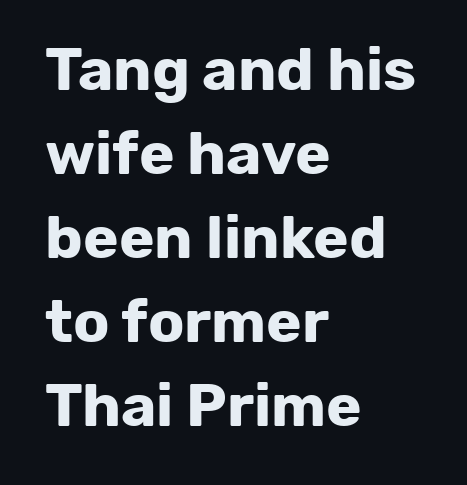
Q: Is the text bold? A: Yes.
Q: Is the text italic (slanted)? A: No, it is upright.
Q: Is the typeface a serif or a sans-serif typeface? A: Sans-serif.
Q: Is the text underlined? A: No.
Q: How is the paragraph aligned? A: Left-aligned.
Q: Is the spacing between letters normal or unusually wide? A: Normal.
Q: Is the spacing between lines tight, normal or loose? A: Normal.
Q: Width (condensed, normal, or wide)? A: Normal.
Q: Stroke contrast? A: Low.
Q: x-height? A: Medium.
Q: Monospaced? A: No.
